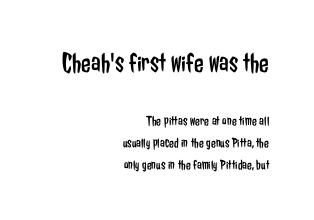
Grotesque or geometric, the face here clearly has no serifs. These glyphs show unthickened strokes, regular width or finer. The horizontal fit of the characters is conventional and even. You could not count columns in this text — the font is proportionally spaced. The lines sit at an ordinary, default distance from one another. This rendering uses right alignment, leaving the left contour irregular.
